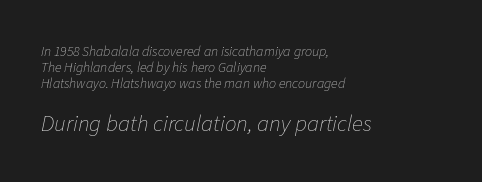
The image shows 23 px text type, italic (leaning right); set left-aligned, tight line spacing (1.13x), normal letter spacing, not underlined; the second (bottom) block is 1.64x larger.
